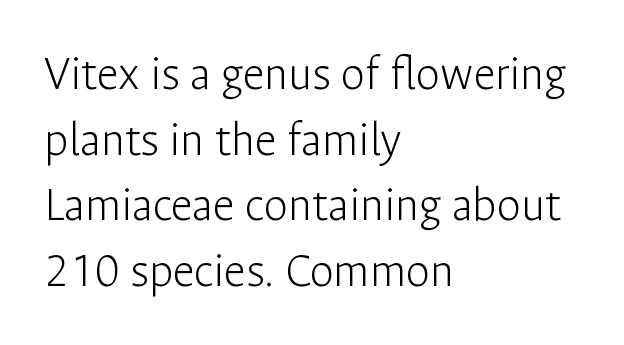
The face used here is proportionally spaced, like ordinary book or web type. The rendering keeps characters at their native spacing. You can tell it's not italic because the verticals are truly vertical. The rag falls on the right side of this text block. Each new line begins a customary step beneath the previous one. These lines are composed in type without serifs.
